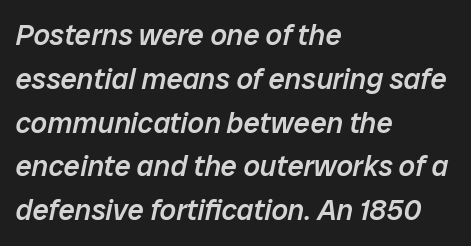
The image shows 29 px semibold type, italic (leaning right); set left-aligned, normal line spacing (1.51x), normal letter spacing, not underlined; low stroke contrast and a medium x-height.
